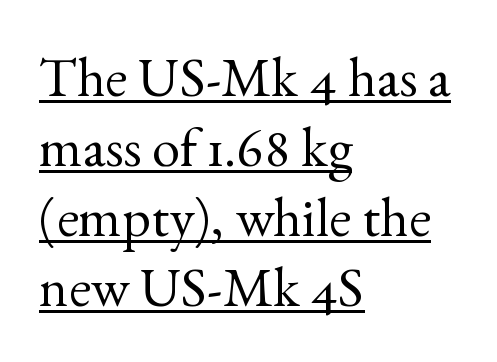
The image shows 56 px regular-weight serif type, upright; set left-aligned, normal line spacing (1.25x), normal letter spacing, underlined; a small x-height.
